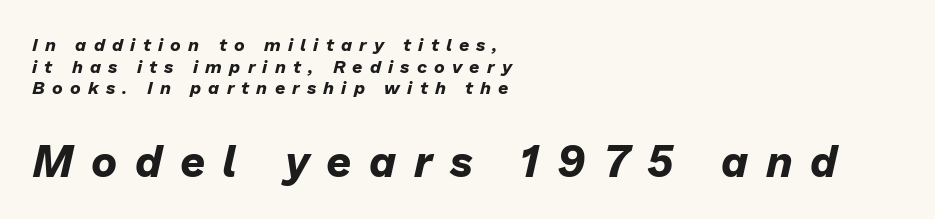
Look at the stroke-to-counter ratio: heavy, a bold. The typography opts for an oblique posture over an upright one. The lower block of text is set noticeably larger than the block above it. Clear beneath every line of the passage. The rag falls on the right side of this text block.
